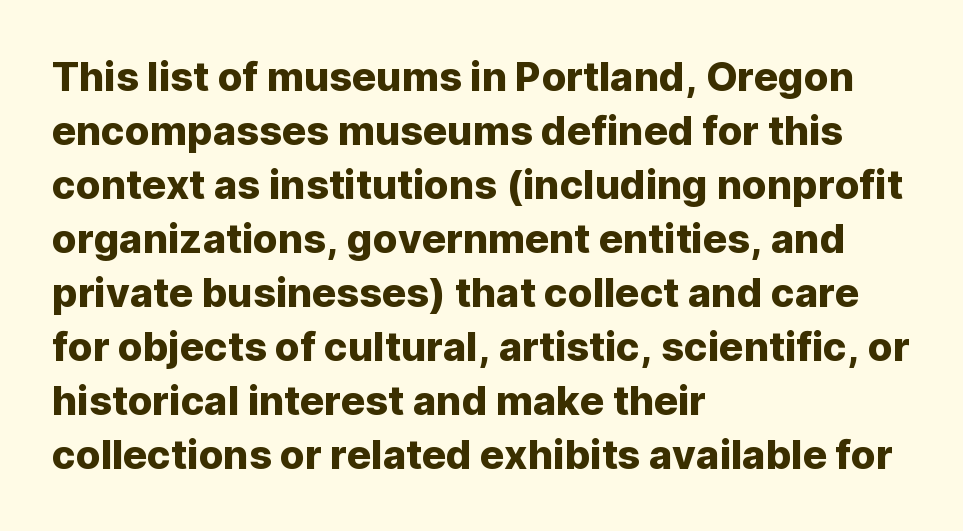
The rendering uses a moderate line-height, typical for paragraphs. Nobody touched the tracking dial on this one. These lines are rendered in a variable-pitch font. Unlike italic type, these characters show no tilt at all. Horizontally, the lines are justified to the leading edge only. Stroke terminals: plain, sans-serif.
